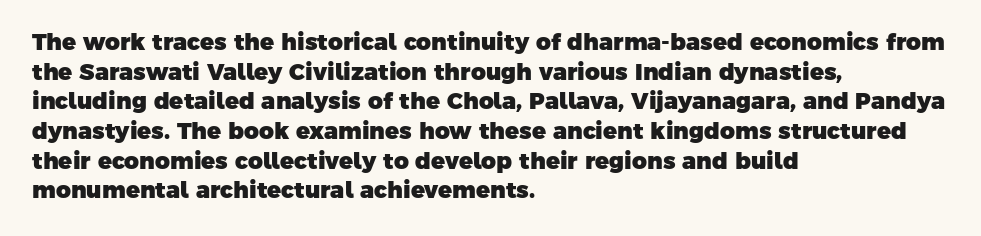
Q: Is the text bold? A: Yes.
Q: Is the text underlined? A: No.
Q: How is the paragraph aligned? A: Left-aligned.
Q: Is the spacing between letters normal or unusually wide? A: Normal.
Q: Is the spacing between lines tight, normal or loose? A: Normal.
